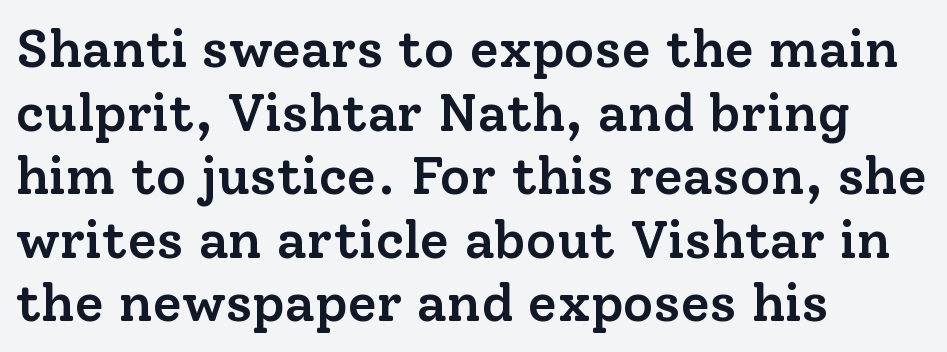
The image shows 53 px semibold serif type, upright; set left-aligned, line spacing 1.2x, normal letter spacing, not underlined; low stroke contrast and a medium x-height.
